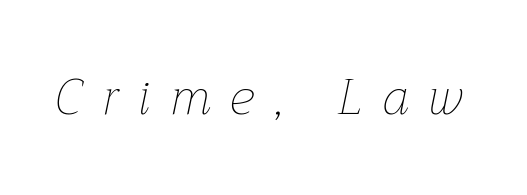
Q: Is the text bold? A: No.
Q: Is the text italic (slanted)? A: Yes, it leans right by about 12 degrees.
Q: Is the text underlined? A: No.
Q: Is the spacing between letters normal or unusually wide? A: Unusually wide.
Q: Width (condensed, normal, or wide)? A: Normal.
Q: Stroke contrast? A: Low.
Q: x-height? A: Medium.
Q: Monospaced? A: No.
